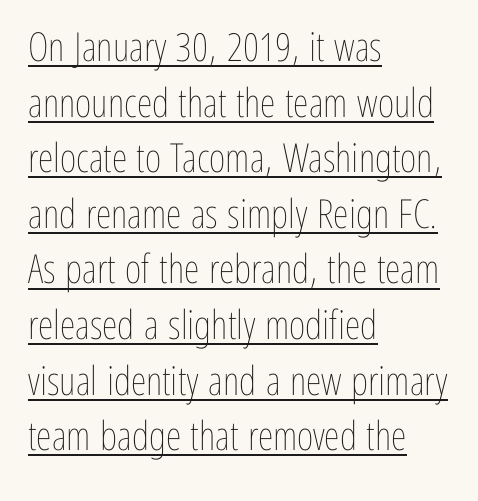
Is the letter spacing exaggerated? No — it looks like the ordinary default. Evenly set lines give the paragraph a standard silhouette. Is there an underline? Yes — a line sits under the letters. No letter is thick-stroked: the sample isn't bold. Unlike italic type, these characters show no tilt at all. Character widths vary here, with narrow letters taking less room than wide ones.
